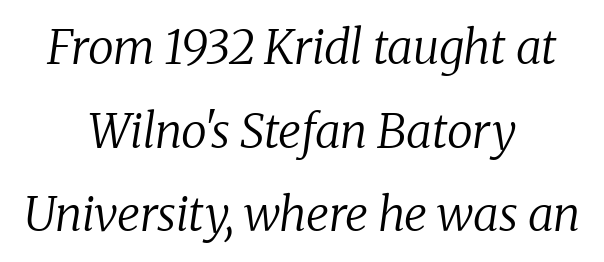
Q: Is the text bold? A: No.
Q: Is the text italic (slanted)? A: Yes, it leans right by about 8 degrees.
Q: Is the typeface a serif or a sans-serif typeface? A: Serif.
Q: Is the text underlined? A: No.
Q: How is the paragraph aligned? A: Centered.
Q: Is the spacing between letters normal or unusually wide? A: Normal.
Q: Width (condensed, normal, or wide)? A: Normal.
Q: Stroke contrast? A: Low.
Q: x-height? A: Medium.
Q: Monospaced? A: No.
